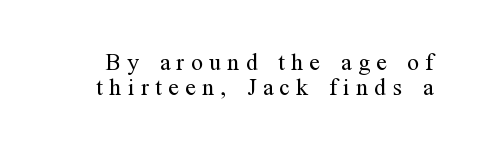
Q: Is the text bold? A: No.
Q: Is the text italic (slanted)? A: No, it is upright.
Q: Is the text underlined? A: No.
Q: Is the spacing between letters normal or unusually wide? A: Unusually wide.
Q: Is the spacing between lines tight, normal or loose? A: Tight.
